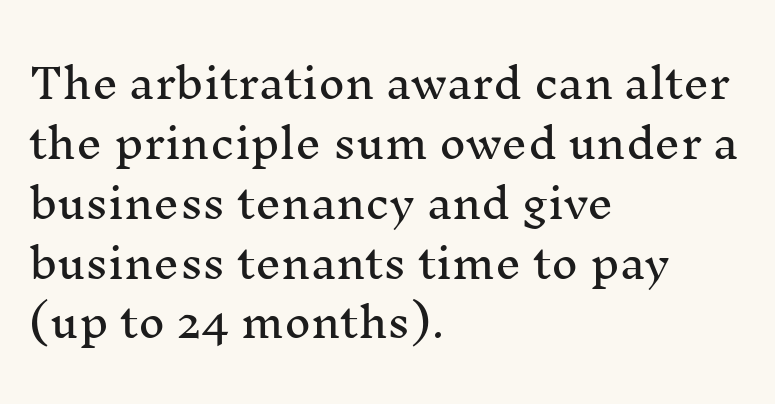
Type without underlining. The vertical gap from one line to the next is medium. Ordinary non-slanted type is in use. Nobody touched the tracking dial on this one.
